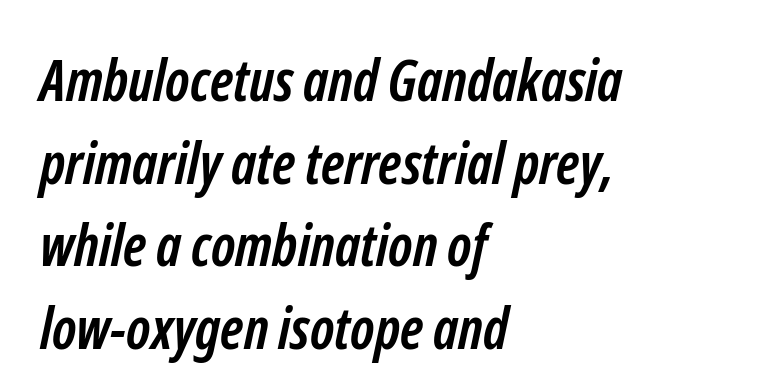
The image shows 57 px semibold, condensed sans-serif type; set left-aligned, normal line spacing (1.45x), normal letter spacing, not underlined; low stroke contrast and a medium x-height.
